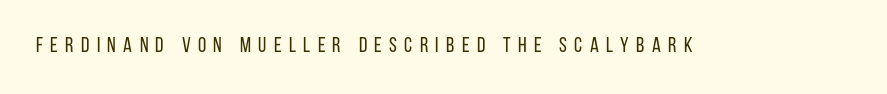
Q: Is the text bold? A: No.
Q: Is the text italic (slanted)? A: No, it is upright.
Q: Is the text underlined? A: No.
Q: Is the spacing between letters normal or unusually wide? A: Unusually wide.
